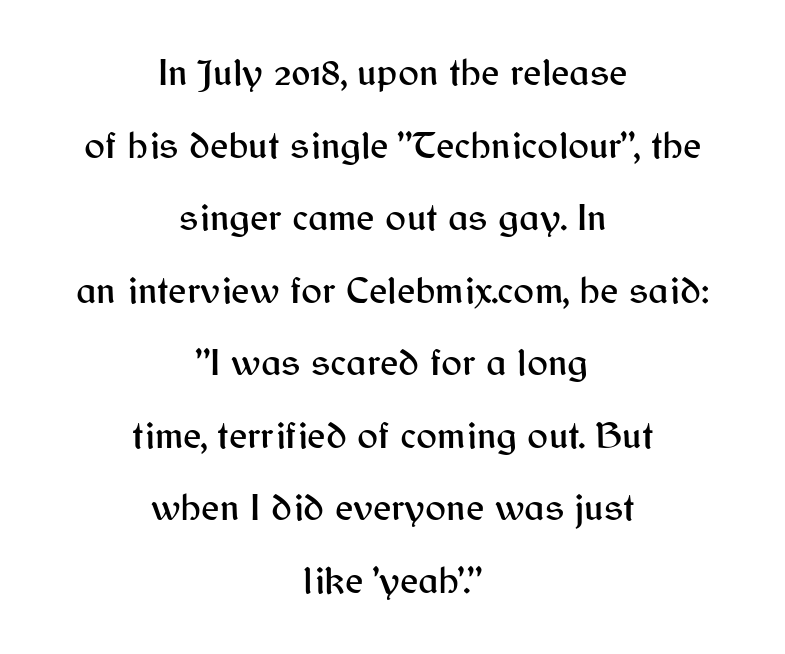
Q: Is the text italic (slanted)? A: No, it is upright.
Q: Is the typeface a serif or a sans-serif typeface? A: Sans-serif.
Q: Is the text underlined? A: No.
Q: How is the paragraph aligned? A: Centered.
Q: Is the spacing between letters normal or unusually wide? A: Normal.
Q: Width (condensed, normal, or wide)? A: Normal.
Q: Stroke contrast? A: Medium.
Q: x-height? A: Medium.
Q: Monospaced? A: No.
